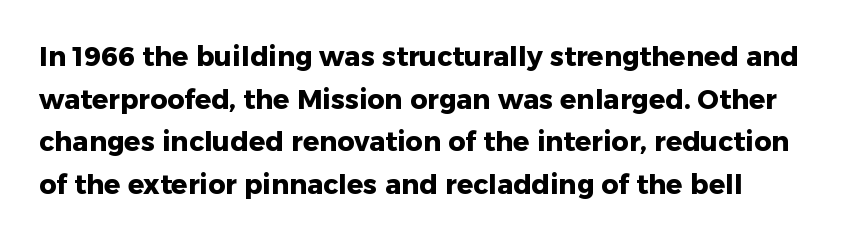
{"italic": "no", "bold": "yes", "underline": "no", "align": "left", "line_spacing": "normal", "line_spacing_ratio": 1.58, "letter_spacing": "normal", "letter_spacing_em": 0.0, "glyph_px": 27}
